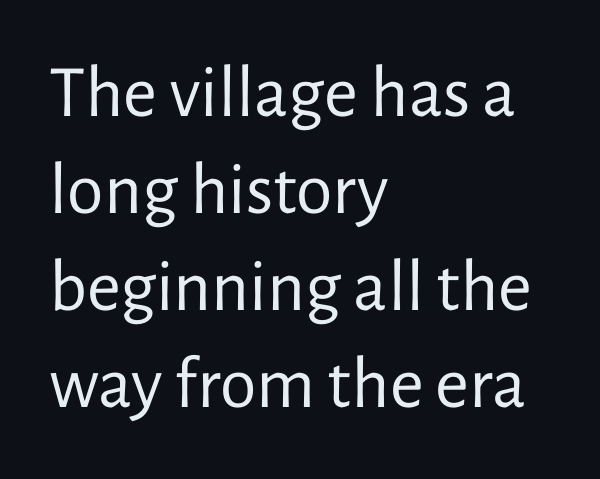
The image shows 74 px regular-weight sans-serif type, upright; set left-aligned, normal line spacing (1.31x), normal letter spacing, not underlined; low stroke contrast and a medium x-height.
